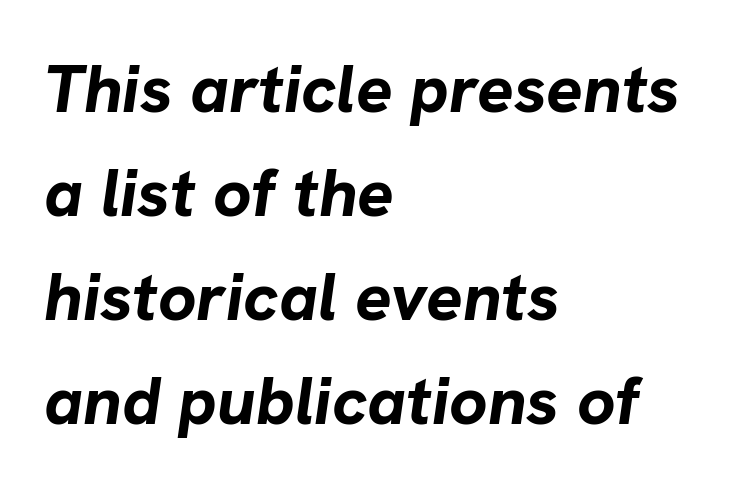
Weight check: bold — yes, fully. The line texture is even and compact thanks to regular tracking. This sample is left-justified, so line endings fall wherever the words run out. In terms of posture, this sample is oblique.
